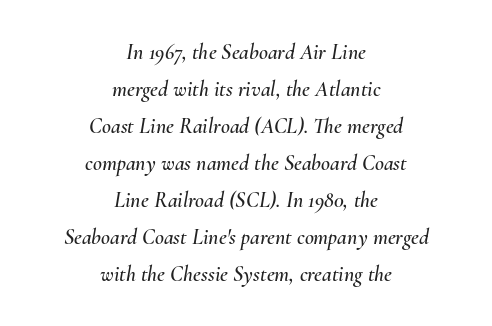
{"italic": "yes", "lean": "right", "slant_degrees": 10, "underline": "no", "align": "center", "line_spacing": "normal", "line_spacing_ratio": 1.68, "letter_spacing": "normal", "letter_spacing_em": 0.0, "glyph_px": 22}
